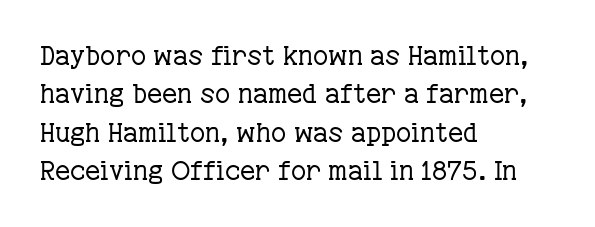
The image shows 26 px text type, upright; set left-aligned, normal line spacing (1.48x), normal letter spacing, not underlined.
